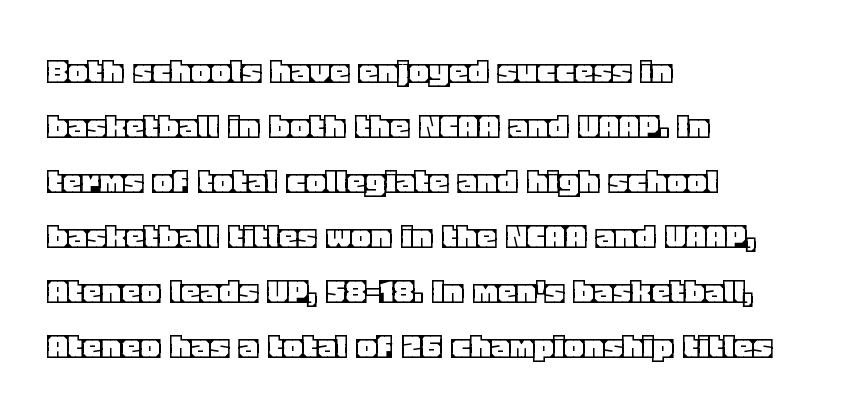
Q: Is the text italic (slanted)? A: No, it is upright.
Q: Is the text underlined? A: No.
Q: How is the paragraph aligned? A: Left-aligned.
Q: Is the spacing between letters normal or unusually wide? A: Normal.
Q: Is the spacing between lines tight, normal or loose? A: Normal.
Q: Width (condensed, normal, or wide)? A: Normal.
Q: x-height? A: Large.
Q: Monospaced? A: No.
